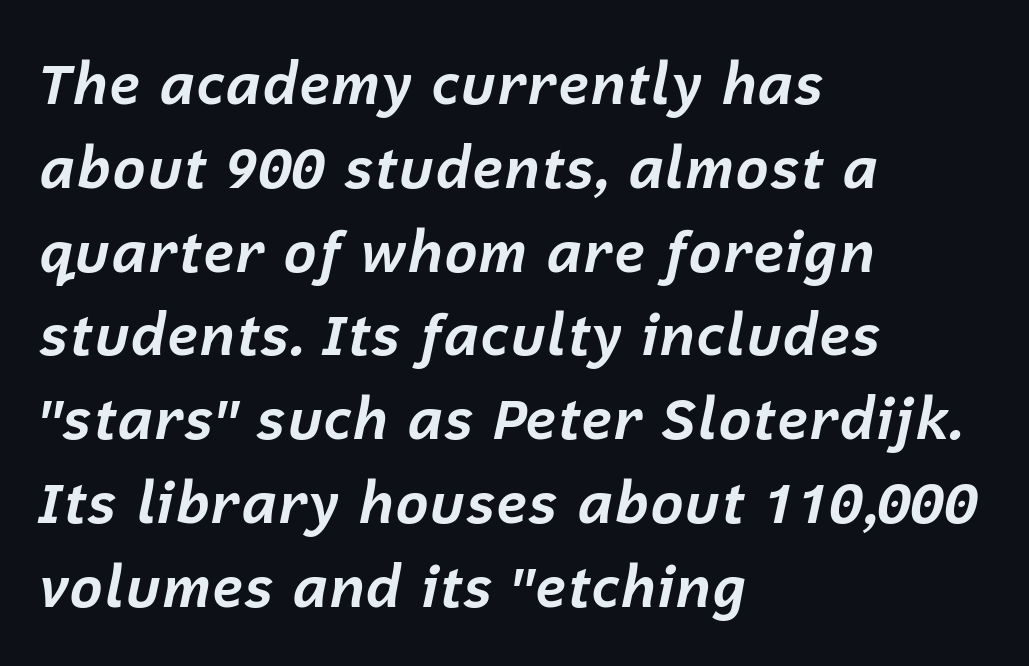
Students, note that the glyphs here touch the page at normal intervals. Underlining? Definitely not there. Rows of type keep a routine distance in the vertical direction. A typesetter would call this proportional, since set widths differ per character.
